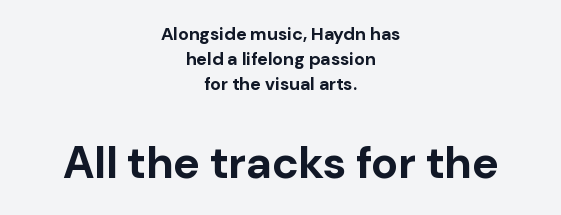
{"serif": "no", "italic": "no", "bold": "yes", "weight": "bold", "width": "normal", "stroke_contrast": "low", "x_height": "medium", "monospaced": "no", "underline": "no", "align": "center", "line_spacing": "normal", "line_spacing_ratio": 1.39, "letter_spacing": "normal", "letter_spacing_em": 0.0, "larger_block": "second", "size_ratio": 2.5, "glyph_px": 45}
